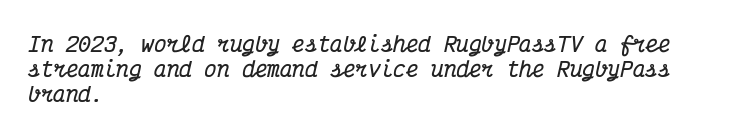
The words here are not underlined. Each word holds together tightly as a unit, with standard inter-letter gaps. The passage is arranged the way most books set body copy — flush left. Does the lettering tilt? It does — this is italic. You'd pick this weight for a headline — it's a proper bold.
